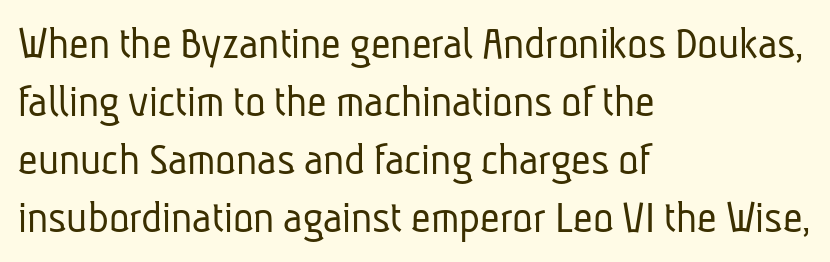
The passage shown is typed in a proportional face where columns would drift. Letters rest on an invisible, unmarked baseline. Think standard paragraph weight, or any step lighter than that. These lines stack with their left ends in a neat column. Stroke terminals: plain, sans-serif.
